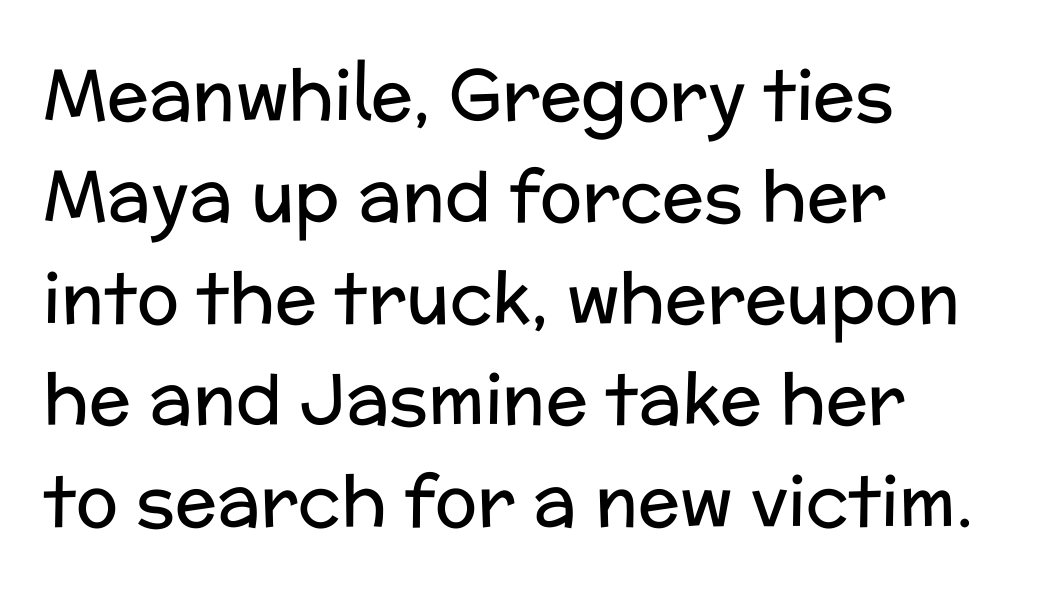
{"serif": "no", "italic": "no", "bold": "no", "weight": "regular", "width": "normal", "stroke_contrast": "low", "x_height": "medium", "monospaced": "no", "underline": "no", "align": "left", "line_spacing": "normal", "line_spacing_ratio": 1.45, "letter_spacing": "normal", "letter_spacing_em": 0.0, "glyph_px": 70}
